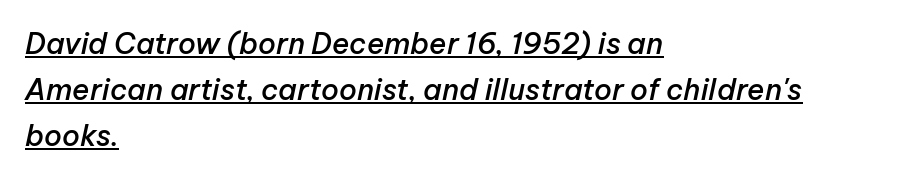
The gaps between neighbouring characters are ordinary and unremarkable. Note the varied advance widths — an 'i' is clearly narrower than an 'm'. Students, this is semibold: more ink than regular, less than bold. Looking at the ascenders, they clearly lean.
